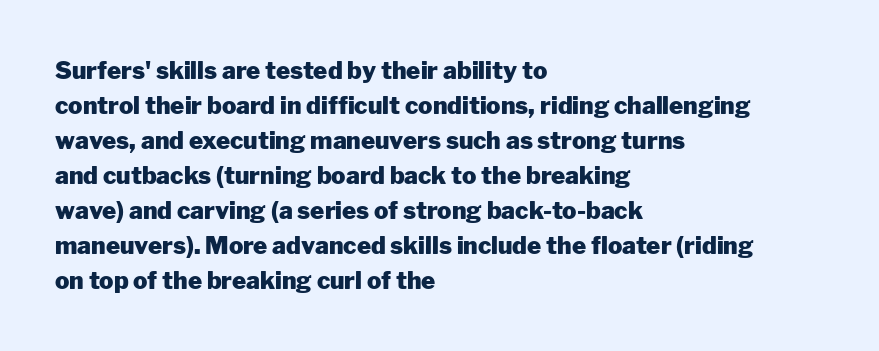
Q: Is the text bold? A: Yes.
Q: Is the text italic (slanted)? A: No, it is upright.
Q: Is the text underlined? A: No.
Q: How is the paragraph aligned? A: Left-aligned.
Q: Is the spacing between letters normal or unusually wide? A: Normal.
Q: Is the spacing between lines tight, normal or loose? A: Normal.
